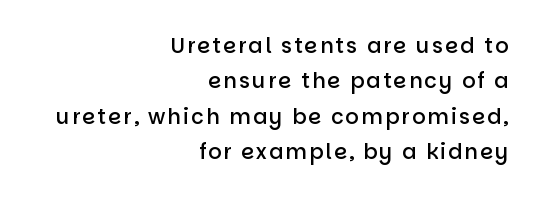
Q: Is the text bold? A: Semi-bold.
Q: Is the text italic (slanted)? A: No, it is upright.
Q: Is the text underlined? A: No.
Q: How is the paragraph aligned? A: Right-aligned.
Q: Is the spacing between lines tight, normal or loose? A: Normal.
